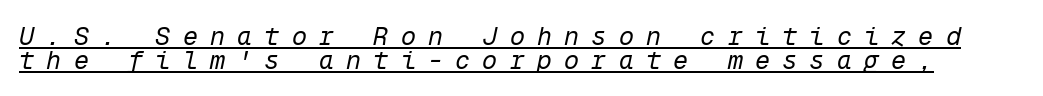
Q: Is the text bold? A: No.
Q: Is the text italic (slanted)? A: Yes, it leans right by about 12 degrees.
Q: Is the text underlined? A: Yes.
Q: Is the spacing between letters normal or unusually wide? A: Unusually wide.
Q: Is the spacing between lines tight, normal or loose? A: Tight.
